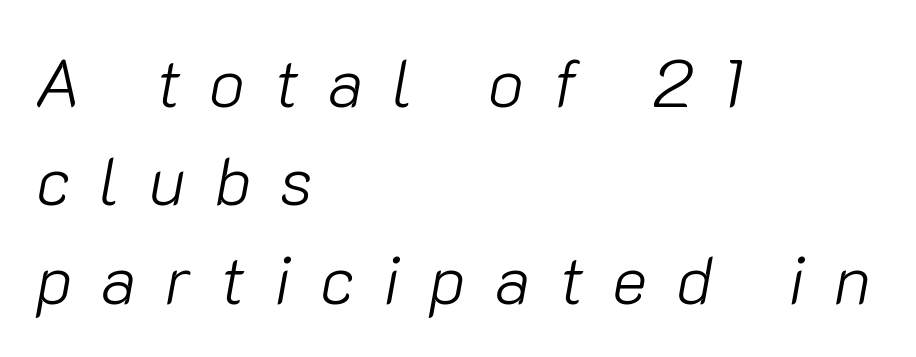
{"italic": "yes", "lean": "right", "slant_degrees": 10, "bold": "no", "weight": "light", "width": "normal", "stroke_contrast": "low", "x_height": "medium", "monospaced": "no", "underline": "no", "align": "left", "line_spacing": "normal", "line_spacing_ratio": 1.47, "letter_spacing": "wide", "letter_spacing_em": 0.43, "glyph_px": 67}
